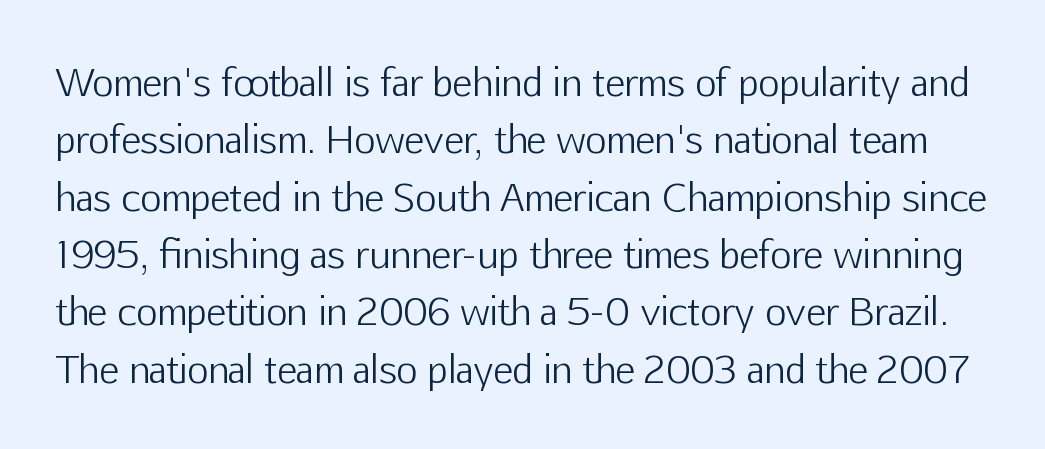
{"serif": "no", "italic": "no", "bold": "no", "weight": "light", "width": "normal", "stroke_contrast": "low", "x_height": "medium", "monospaced": "no", "underline": "no", "line_spacing": "normal", "line_spacing_ratio": 1.55, "letter_spacing": "normal", "letter_spacing_em": 0.0, "glyph_px": 37}
